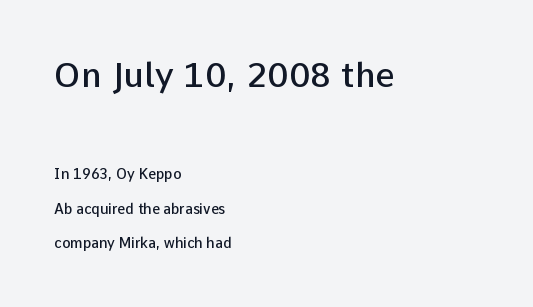
You could fit nearly another row in the gap between these rows. Students, note that the glyphs here touch the page at normal intervals. Typesetter's note — upper block bumped up in size, lower block left smaller. The rendering uses natural spacing where letterforms have individual widths. Lines of text with bare space underneath.
